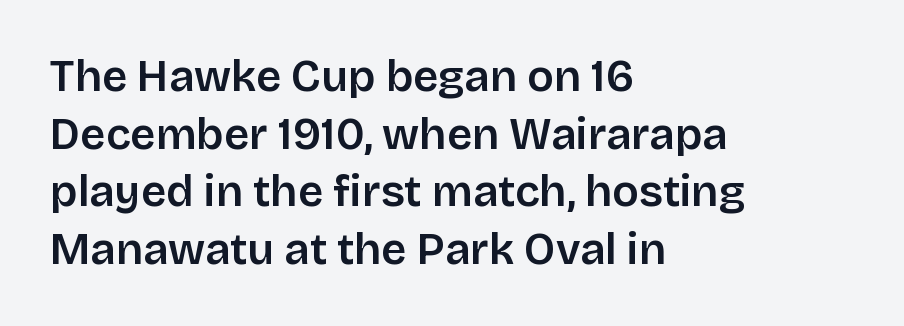
{"serif": "no", "italic": "no", "bold": "semi", "weight": "semibold", "width": "normal", "stroke_contrast": "low", "x_height": "large", "monospaced": "no", "underline": "no", "align": "left", "line_spacing": "normal", "line_spacing_ratio": 1.31, "letter_spacing": "normal", "letter_spacing_em": 0.0, "glyph_px": 44}
